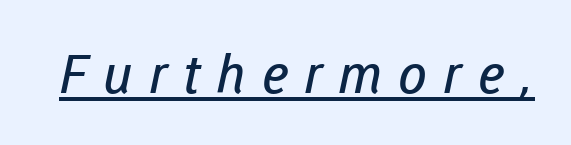
{"serif": "no", "bold": "no", "weight": "regular", "width": "normal", "stroke_contrast": "low", "x_height": "medium", "monospaced": "no", "underline": "yes", "letter_spacing": "wide", "letter_spacing_em": 0.3, "glyph_px": 53}
